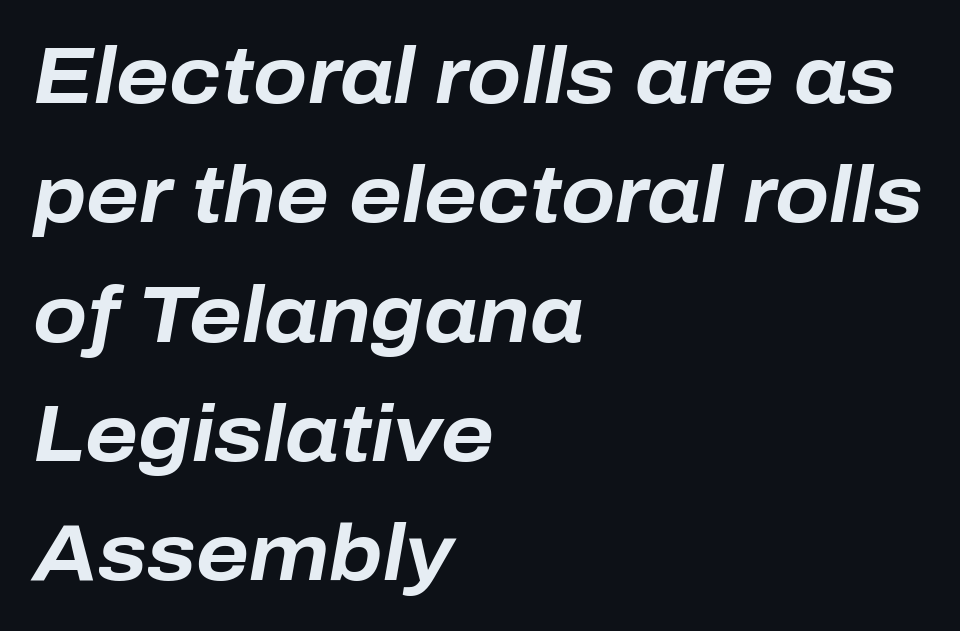
The image shows 79 px bold type, italic (leaning right); set left-aligned, normal line spacing (1.51x), normal letter spacing, not underlined; low stroke contrast and a medium x-height.
